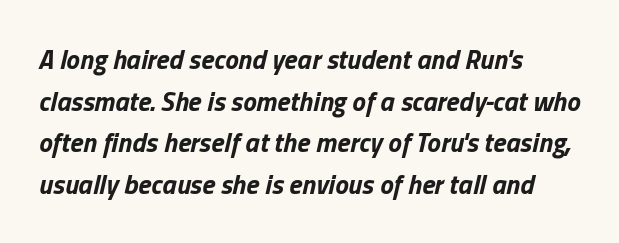
Q: Is the text bold? A: Yes.
Q: Is the text italic (slanted)? A: Yes, it leans right by about 13 degrees.
Q: Is the text underlined? A: No.
Q: How is the paragraph aligned? A: Left-aligned.
Q: Is the spacing between letters normal or unusually wide? A: Normal.
Q: Is the spacing between lines tight, normal or loose? A: Normal.
